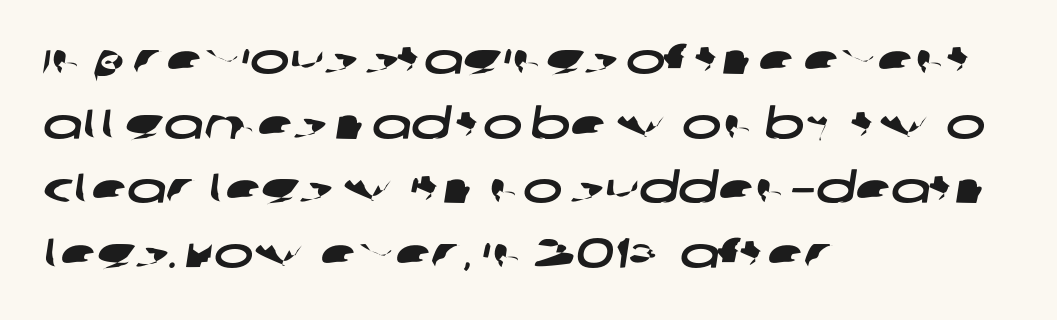
{"serif": "no", "width": "wide", "stroke_contrast": "low", "x_height": "large", "monospaced": "no", "underline": "no", "align": "left", "line_spacing": "normal", "line_spacing_ratio": 1.54, "letter_spacing": "normal", "letter_spacing_em": 0.0, "glyph_px": 42}
